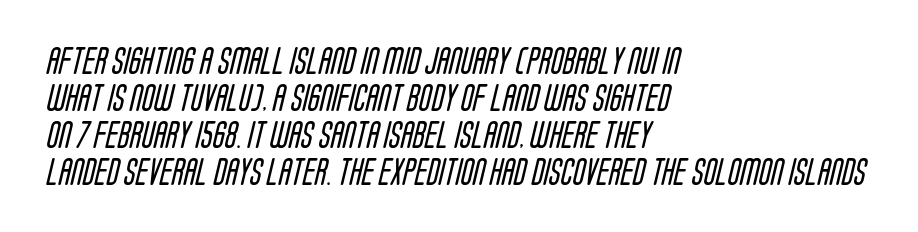
The image shows 28 px regular-weight, condensed sans-serif type; set left-aligned, normal line spacing (1.32x), normal letter spacing, not underlined; low stroke contrast and a large x-height.
